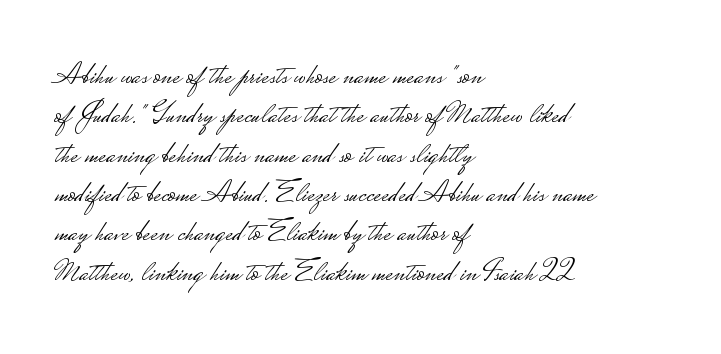
Q: Is the text bold? A: No.
Q: Is the text italic (slanted)? A: Yes.
Q: Is the typeface a serif or a sans-serif typeface? A: Sans-serif.
Q: Is the text underlined? A: No.
Q: How is the paragraph aligned? A: Left-aligned.
Q: Is the spacing between letters normal or unusually wide? A: Normal.
Q: Is the spacing between lines tight, normal or loose? A: Normal.
Q: Width (condensed, normal, or wide)? A: Wide.
Q: Stroke contrast? A: Low.
Q: Monospaced? A: No.
